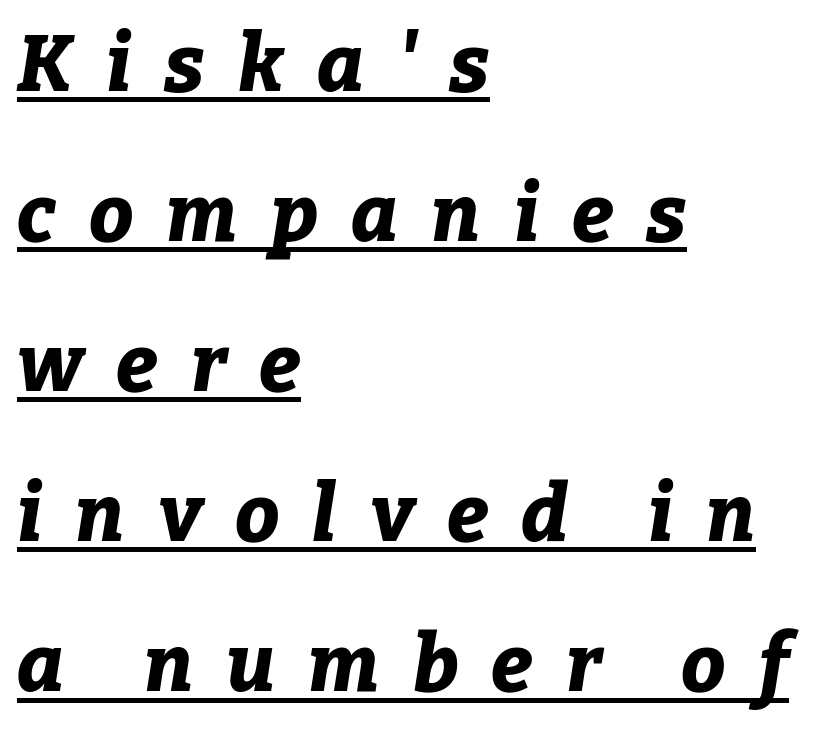
Q: Is the text bold? A: Yes.
Q: Is the text italic (slanted)? A: Yes, it leans right by about 9 degrees.
Q: Is the text underlined? A: Yes.
Q: How is the paragraph aligned? A: Left-aligned.
Q: Is the spacing between letters normal or unusually wide? A: Unusually wide.
Q: Is the spacing between lines tight, normal or loose? A: Loose.
Q: Width (condensed, normal, or wide)? A: Normal.
Q: Stroke contrast? A: Low.
Q: x-height? A: Medium.
Q: Monospaced? A: No.
